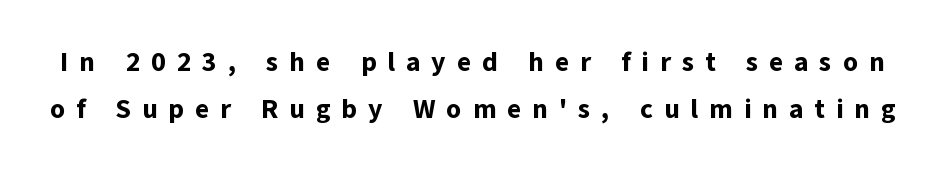
{"italic": "no", "bold": "yes", "underline": "no", "line_spacing_ratio": 1.73, "letter_spacing": "wide", "letter_spacing_em": 0.4, "glyph_px": 27}
